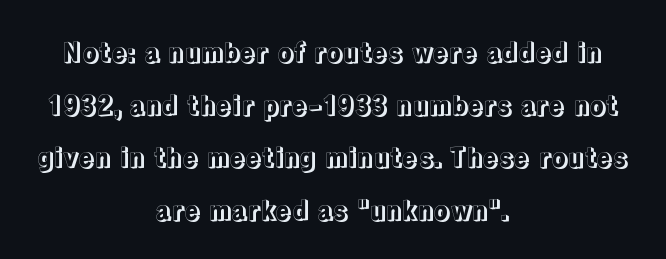
Upright lettering throughout. Reading down the column, the eye jumps a long way to each next line. Type without underlining. Horizontally, the lines are justified to the midpoint only. This rendering leaves character spacing at its baseline value.
